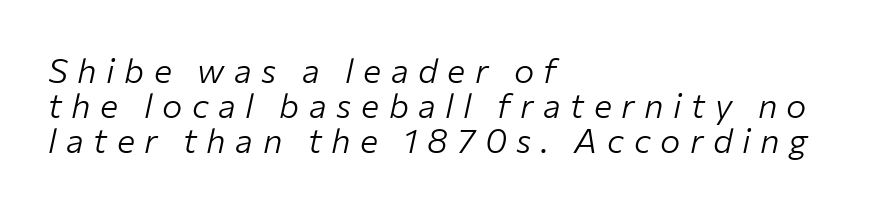
The image shows 34 px light type, italic (leaning right); set left-aligned, tight line spacing (1.03x), unusually wide letter spacing (+0.28 em), not underlined; low stroke contrast and a medium x-height.
